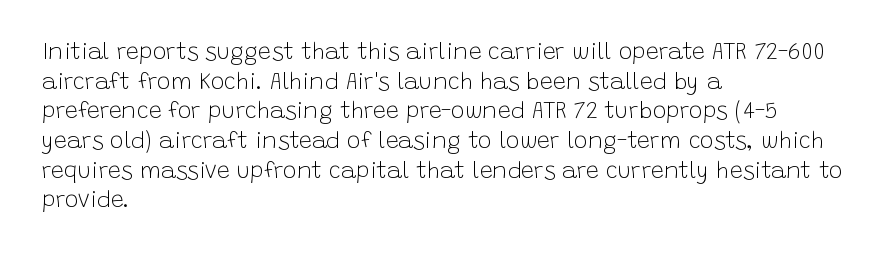
Q: Is the text bold? A: No.
Q: Is the text italic (slanted)? A: No, it is upright.
Q: Is the text underlined? A: No.
Q: How is the paragraph aligned? A: Left-aligned.
Q: Is the spacing between letters normal or unusually wide? A: Normal.
Q: Is the spacing between lines tight, normal or loose? A: Normal.
